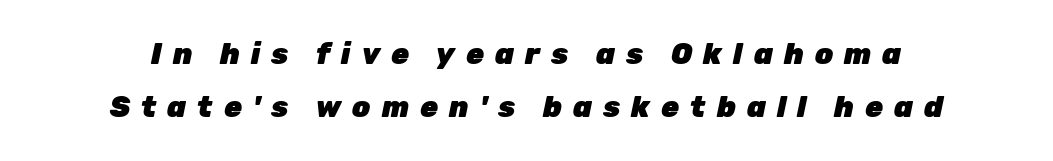
{"italic": "yes", "lean": "right", "slant_degrees": 12, "bold": "yes", "weight": "heavy", "width": "normal", "stroke_contrast": "low", "x_height": "medium", "monospaced": "no", "underline": "no", "line_spacing_ratio": 1.82, "letter_spacing": "wide", "letter_spacing_em": 0.38, "glyph_px": 29}
